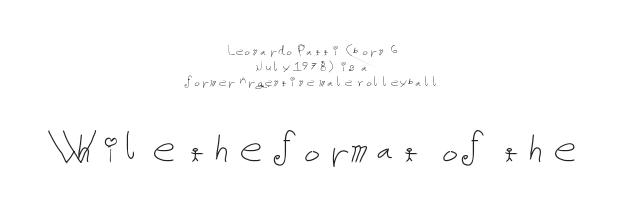
The font's upright variant was chosen for this text. Only glyphs here, with clear space below each row. In CSS terms this would be text-align: center. Here the glyphs are tracked normally, forming tight word shapes. Leading is clearly below the norm, producing a dense column. Heft: none added — not bold.
